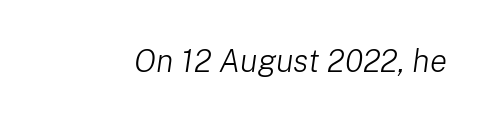
Q: Is the text bold? A: No.
Q: Is the text italic (slanted)? A: Yes, it leans right by about 8 degrees.
Q: Is the text underlined? A: No.
Q: Is the spacing between letters normal or unusually wide? A: Normal.
Q: Width (condensed, normal, or wide)? A: Normal.
Q: Stroke contrast? A: Low.
Q: x-height? A: Medium.
Q: Monospaced? A: No.
